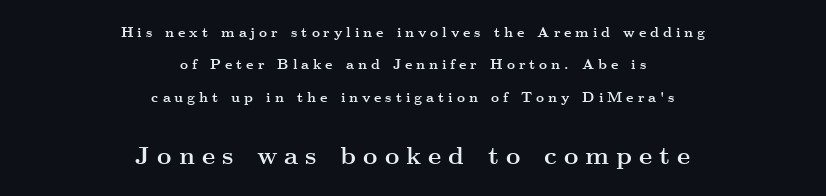
Q: Is the text bold? A: Yes.
Q: Is the text italic (slanted)? A: No, it is upright.
Q: Is the text underlined? A: No.
Q: How is the paragraph aligned? A: Centered.
Q: Is the spacing between letters normal or unusually wide? A: Unusually wide.
Q: Is the spacing between lines tight, normal or loose? A: Loose.
Q: Which block of text is set in a larger size, the first (top) or the second (bottom)? A: The second (bottom) one.
